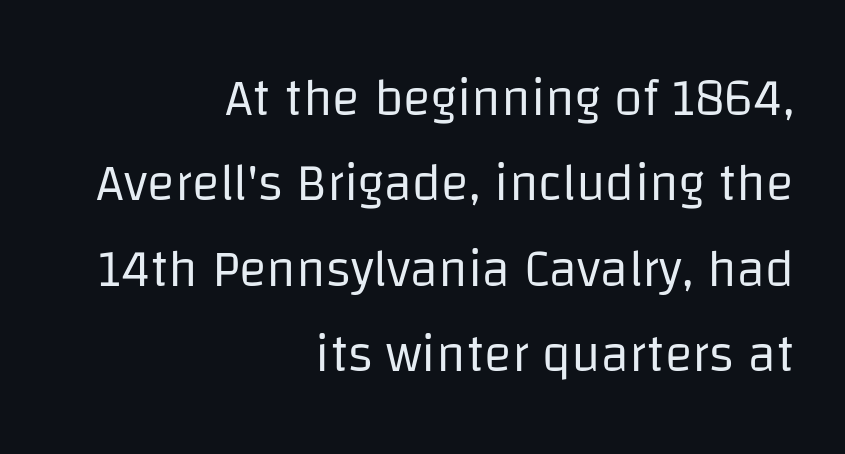
The image shows 52 px regular-weight sans-serif type, upright; set right-aligned, normal line spacing (1.64x), normal letter spacing, not underlined; low stroke contrast and a large x-height.
